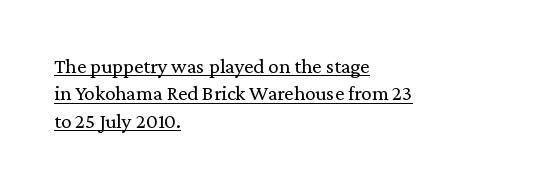
The image shows 21 px text type, upright; set left-aligned, normal line spacing (1.3x), normal letter spacing, underlined.
